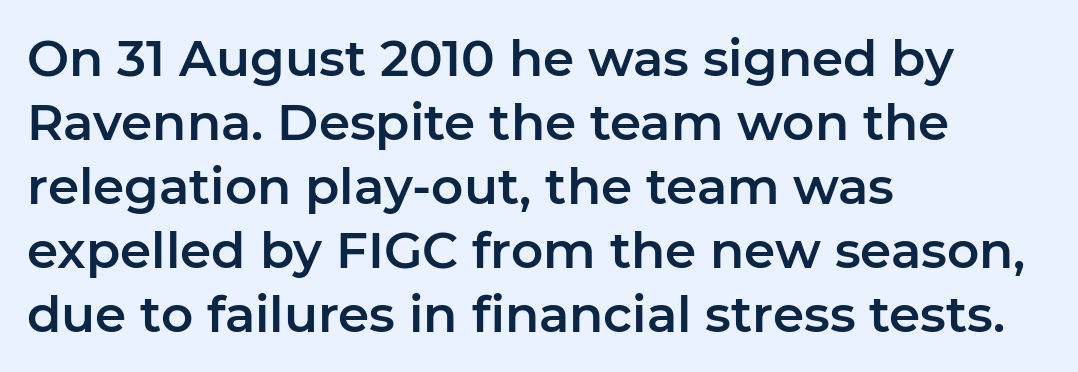
The image shows 50 px sans-serif type, upright; set left-aligned, normal line spacing (1.28x), normal letter spacing, not underlined; low stroke contrast and a medium x-height.
